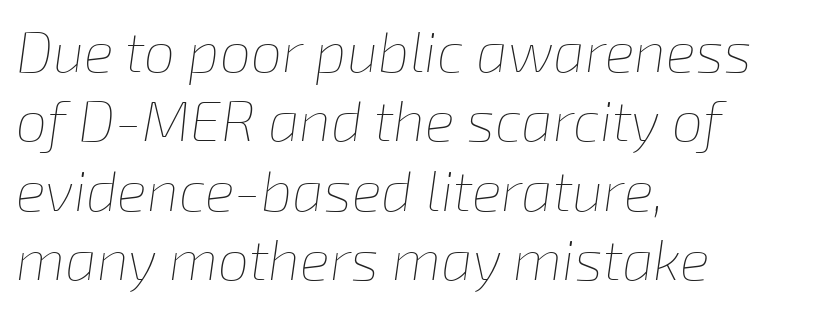
The image shows 56 px thin type, italic (leaning right); set left-aligned, line spacing 1.24x, normal letter spacing, not underlined; low stroke contrast and a medium x-height.
